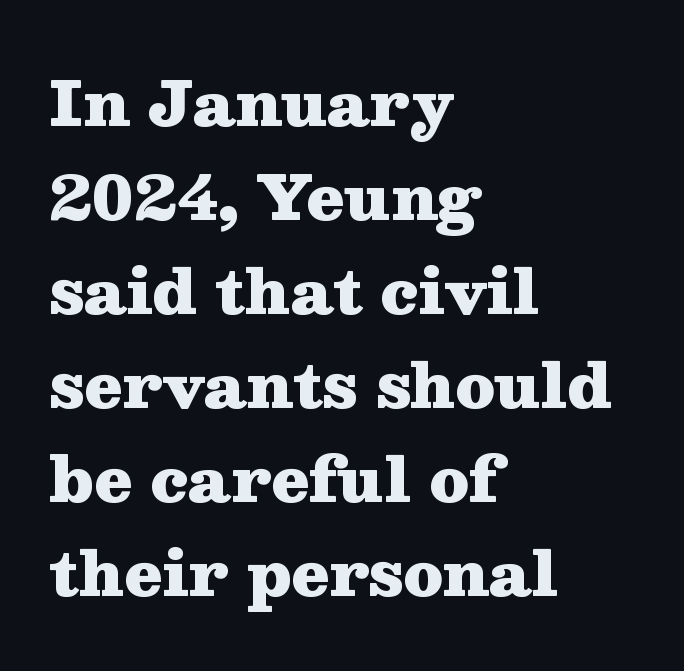
The image shows 61 px heavy, wide serif type, upright; set left-aligned, normal line spacing (1.54x), normal letter spacing, not underlined; medium stroke contrast and a medium x-height.
